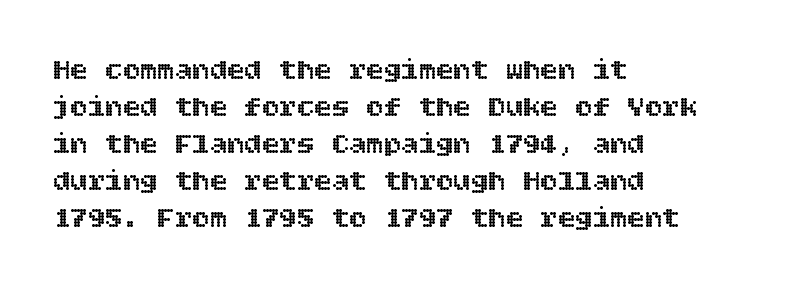
Characters follow at the spacing the type designer built in. The typesetter chose a ragged-right arrangement here. Interline gaps are of average width in this sample. Plain, unruled lines of type. If you drew a line through each stem, it would be perfectly vertical.
